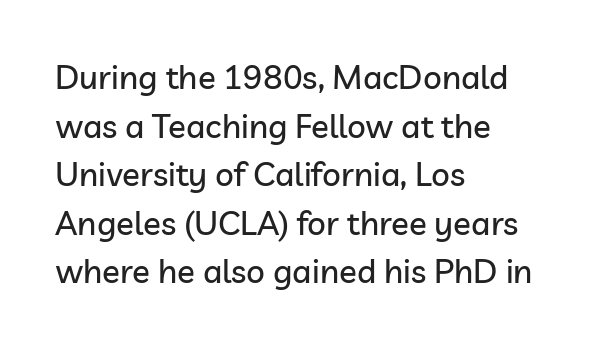
Q: Is the text italic (slanted)? A: No, it is upright.
Q: Is the typeface a serif or a sans-serif typeface? A: Sans-serif.
Q: Is the text underlined? A: No.
Q: How is the paragraph aligned? A: Left-aligned.
Q: Is the spacing between letters normal or unusually wide? A: Normal.
Q: Is the spacing between lines tight, normal or loose? A: Normal.
Q: Width (condensed, normal, or wide)? A: Normal.
Q: Stroke contrast? A: Low.
Q: x-height? A: Medium.
Q: Monospaced? A: No.
